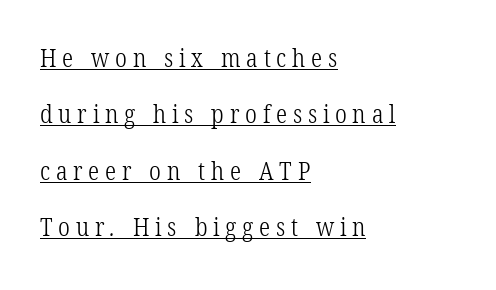
{"bold": "no", "underline": "yes", "align": "left", "line_spacing": "loose", "line_spacing_ratio": 2.26, "letter_spacing": "wide", "letter_spacing_em": 0.23, "glyph_px": 25}
